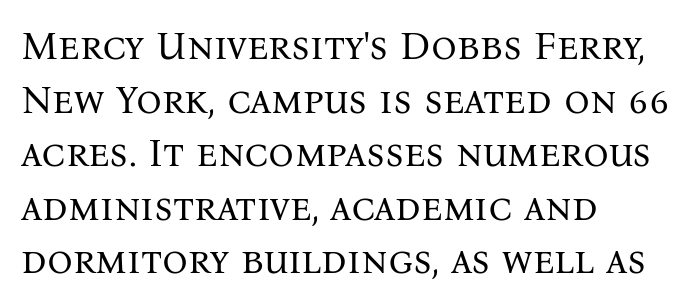
Layout note: lines flush left. Looks like regular typesetting: each glyph gets only the width it needs. This sample uses plain, unmodified letter spacing. You can tell from the footed stems that serif type was used. In terms of leading, this rendering sits right in the middle. These glyphs show unthickened strokes, regular width or finer.
